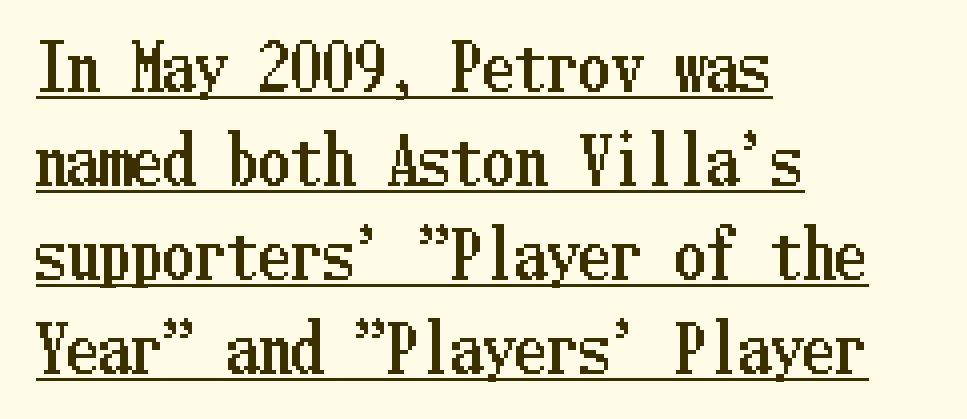
Students, note that the glyphs here touch the page at normal intervals. Vertical spacing — default. Every word sits above its own underline. In terms of posture, this sample is upright.
